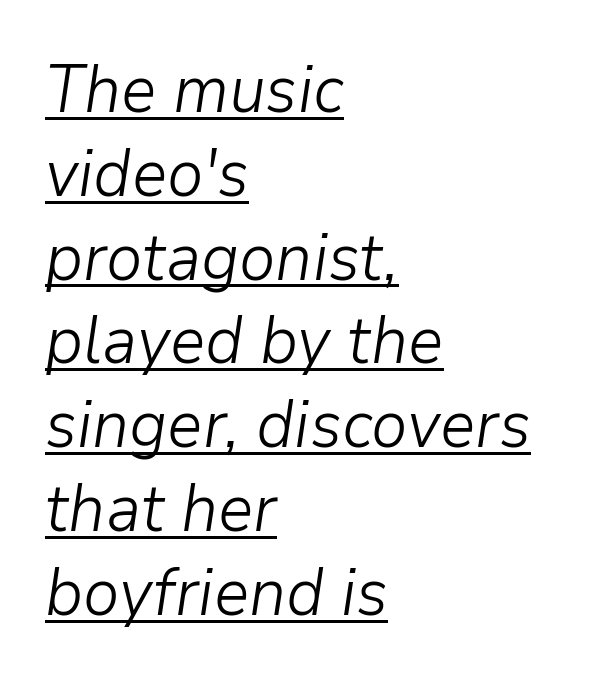
{"italic": "yes", "lean": "right", "slant_degrees": 9, "bold": "no", "weight": "light", "width": "normal", "stroke_contrast": "low", "x_height": "medium", "monospaced": "no", "underline": "yes", "align": "left", "line_spacing": "normal", "line_spacing_ratio": 1.27, "letter_spacing": "normal", "letter_spacing_em": 0.0, "glyph_px": 66}
